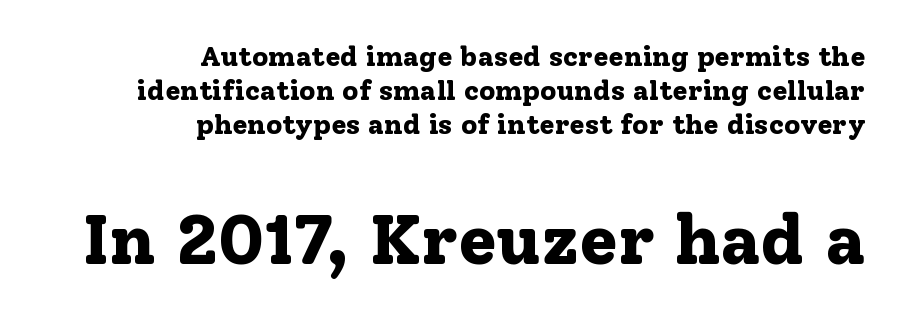
Q: Is the text bold? A: Yes.
Q: Is the text italic (slanted)? A: No, it is upright.
Q: Is the typeface a serif or a sans-serif typeface? A: Serif.
Q: Is the text underlined? A: No.
Q: How is the paragraph aligned? A: Right-aligned.
Q: Is the spacing between letters normal or unusually wide? A: Normal.
Q: Which block of text is set in a larger size, the first (top) or the second (bottom)? A: The second (bottom) one.
Q: Width (condensed, normal, or wide)? A: Normal.
Q: Stroke contrast? A: Low.
Q: x-height? A: Medium.
Q: Monospaced? A: No.
